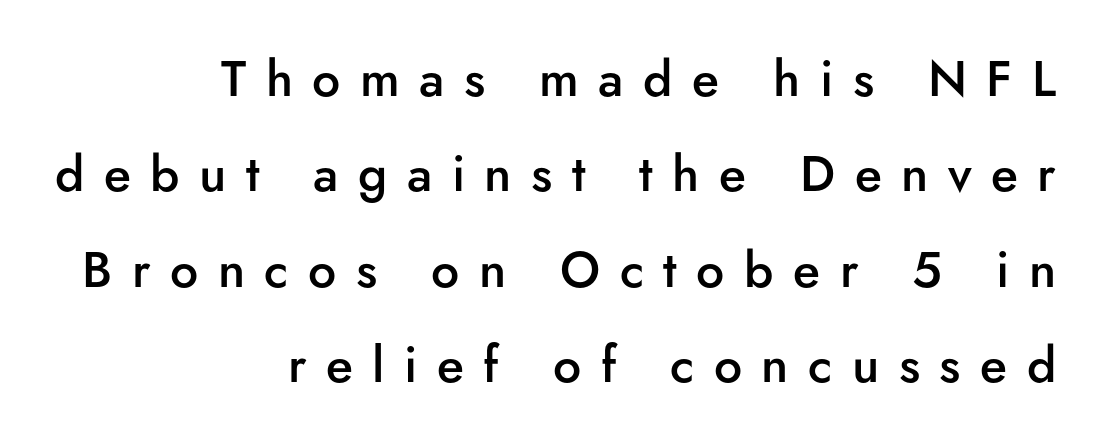
The glyphs in this specimen are sans serif. Casual observation: everything's shoved over to the right. Characters follow at a spacing far wider than the type designer built in. Varying glyph widths throughout — classic text-font behaviour. How heavy is the stroke? Medium-heavy — a semibold, shy of bold. The rendering uses a large line-height, opening up the rows.
